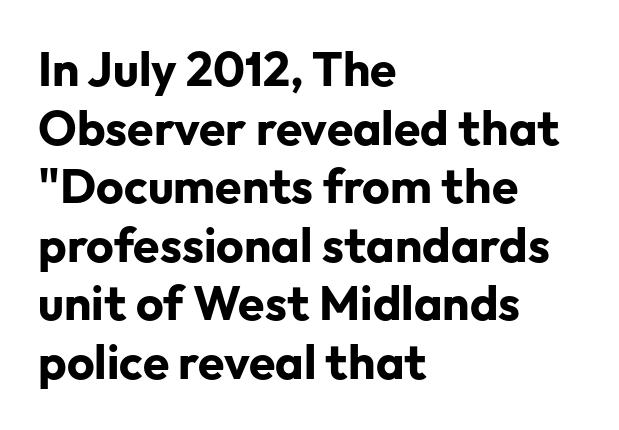
The image shows 48 px bold sans-serif type, upright; set left-aligned, line spacing 1.22x, normal letter spacing, not underlined; low stroke contrast and a medium x-height.
